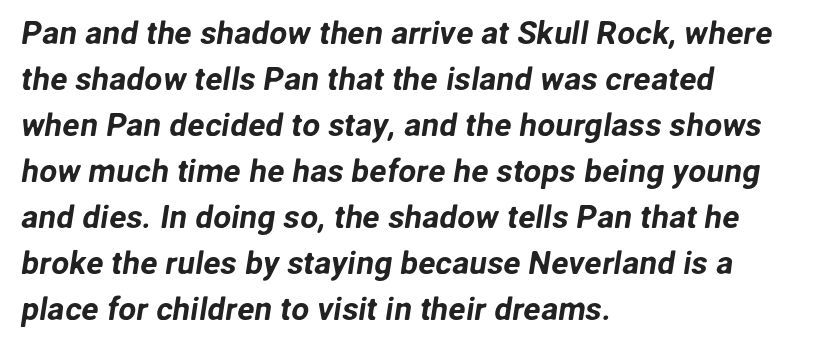
Descenders hang freely into open space. The lines are quadded left. The designer went with a sans here, leaving each stem footless. Compared with typical paragraphs, the rows here are spaced about the same.
